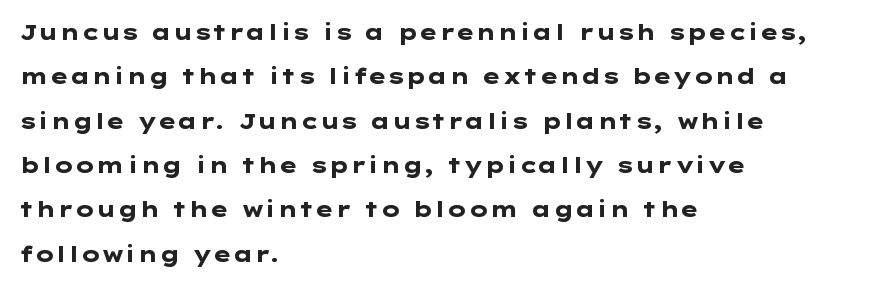
The image shows 21 px bold type, upright; set left-aligned, loose line spacing (2.11x), normal letter spacing, not underlined.
